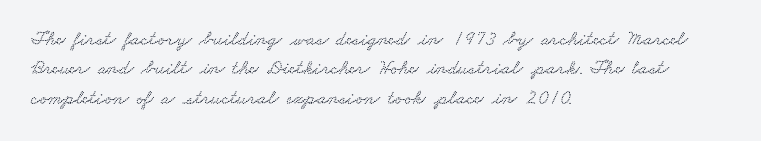
{"underline": "no", "align": "left", "line_spacing": "normal", "line_spacing_ratio": 1.47, "letter_spacing": "normal", "letter_spacing_em": 0.0, "glyph_px": 20}
